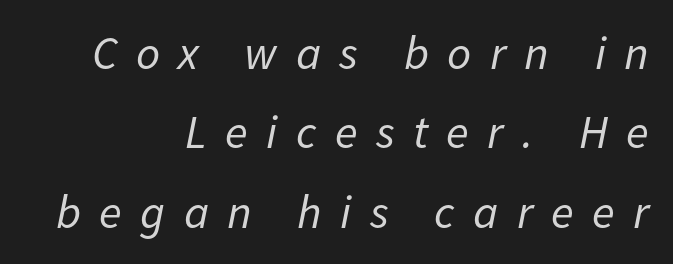
{"italic": "yes", "lean": "right", "slant_degrees": 11, "bold": "no", "weight": "regular", "width": "normal", "stroke_contrast": "low", "x_height": "medium", "monospaced": "no", "underline": "no", "align": "right", "line_spacing": "normal", "line_spacing_ratio": 1.69, "letter_spacing": "wide", "letter_spacing_em": 0.39, "glyph_px": 47}
